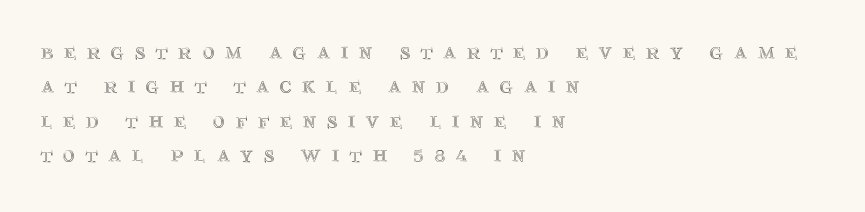
When letters stand straight like this, we call the style roman or upright. Quick note: underline off. A normal amount of white space separates one row of letters from the next. In CSS terms this would be text-align: left. A typesetter would call this heavily tracked-out type.
